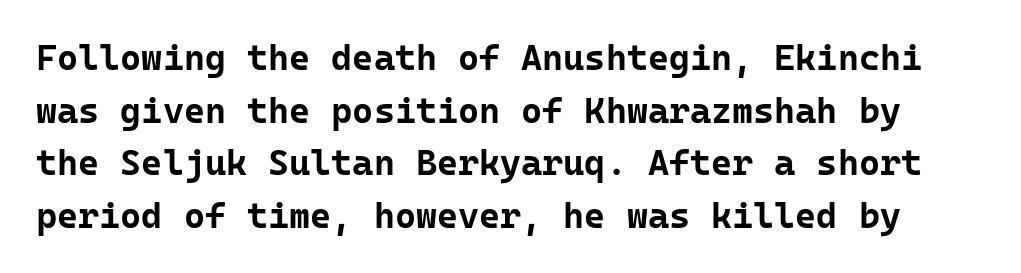
Reading down the column, the eye jumps a familiar distance to each next line. The foot of each line stays bare and open. You can tell from the bare stems that sans-serif type was used. Here the designer chose a console-style face with uniform glyph widths. Short note: letters normally spaced. Unlike italic type, these characters show no tilt at all.
